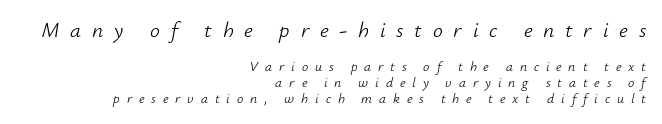
{"italic": "yes", "lean": "right", "slant_degrees": 12, "bold": "no", "underline": "no", "align": "right", "line_spacing": "tight", "line_spacing_ratio": 1.12, "letter_spacing": "wide", "letter_spacing_em": 0.49, "larger_block": "first", "size_ratio": 1.57, "glyph_px": 22}
